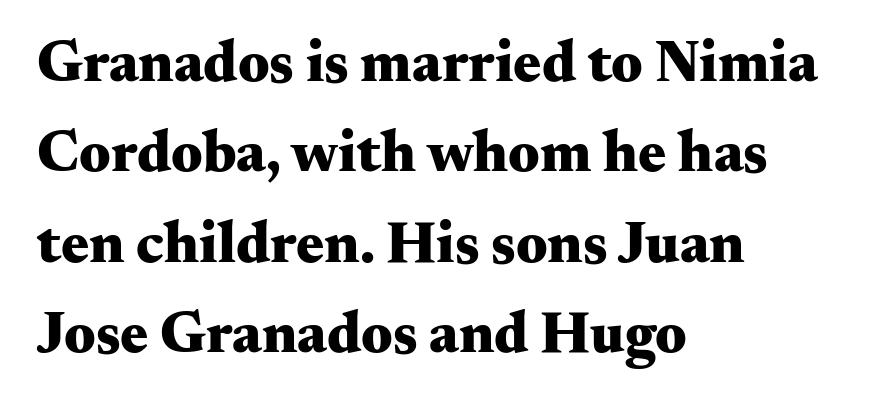
Default kerning and tracking; the words read as compact shapes. Rows of type keep a routine distance in the vertical direction. The words here are not underlined. Chunky letters — that's bold for sure. Each line starts at the same left margin while the right side varies. You could not count columns in this text — the font is proportionally spaced.
